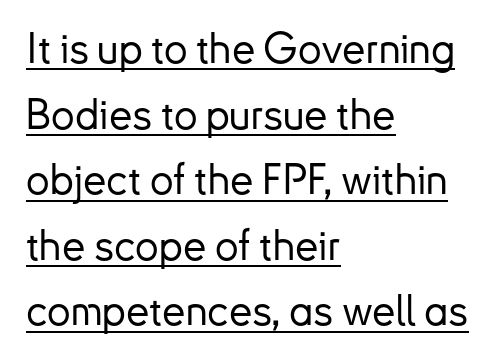
Q: Is the text italic (slanted)? A: No, it is upright.
Q: Is the typeface a serif or a sans-serif typeface? A: Sans-serif.
Q: Is the text underlined? A: Yes.
Q: How is the paragraph aligned? A: Left-aligned.
Q: Is the spacing between letters normal or unusually wide? A: Normal.
Q: Is the spacing between lines tight, normal or loose? A: Normal.
Q: Width (condensed, normal, or wide)? A: Normal.
Q: Stroke contrast? A: Low.
Q: x-height? A: Small.
Q: Monospaced? A: No.
